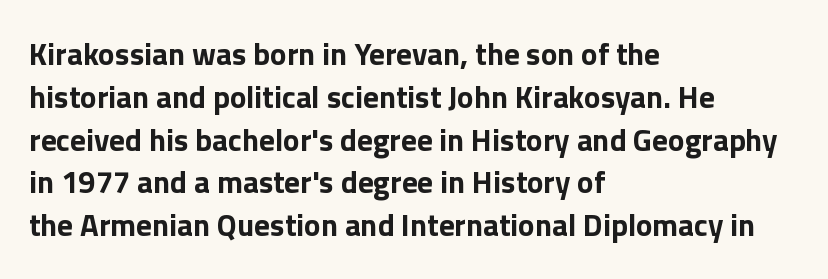
{"serif": "no", "italic": "no", "bold": "yes", "weight": "bold", "width": "normal", "x_height": "medium", "monospaced": "no", "underline": "no", "align": "left", "line_spacing": "normal", "line_spacing_ratio": 1.38, "letter_spacing": "normal", "letter_spacing_em": 0.0, "glyph_px": 31}
